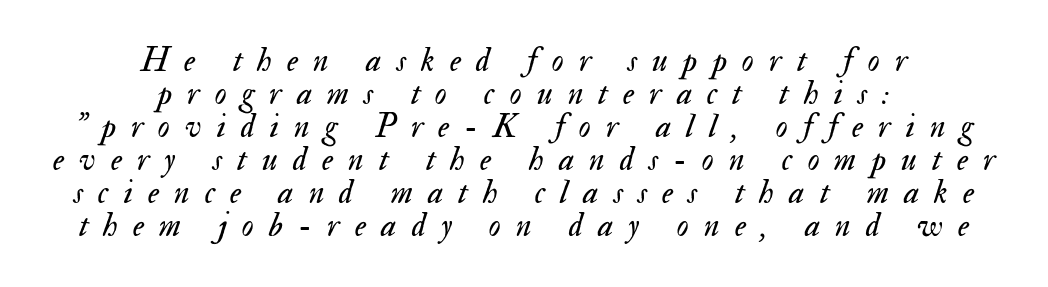
Think standard paragraph weight, or any step lighter than that. A clean baseline with only descenders dipping below it. Closely set lines give the paragraph a compact silhouette. The passage shown is typed in a proportional face where columns would drift.
